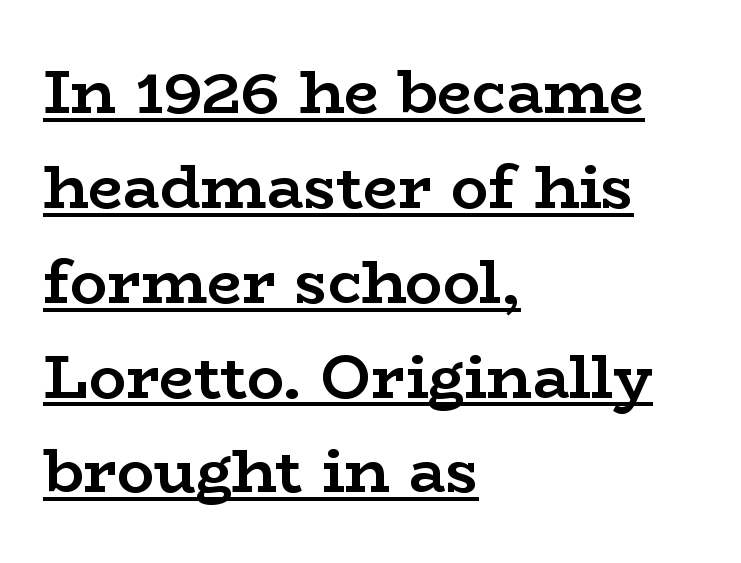
Q: Is the text bold? A: Yes.
Q: Is the text italic (slanted)? A: No, it is upright.
Q: Is the typeface a serif or a sans-serif typeface? A: Serif.
Q: Is the text underlined? A: Yes.
Q: How is the paragraph aligned? A: Left-aligned.
Q: Is the spacing between letters normal or unusually wide? A: Normal.
Q: Is the spacing between lines tight, normal or loose? A: Normal.
Q: Width (condensed, normal, or wide)? A: Wide.
Q: Stroke contrast? A: Low.
Q: x-height? A: Medium.
Q: Monospaced? A: No.
